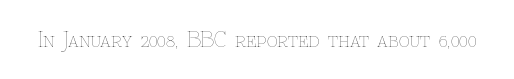
The image shows 21 px text type, upright; set normal letter spacing, not underlined.
